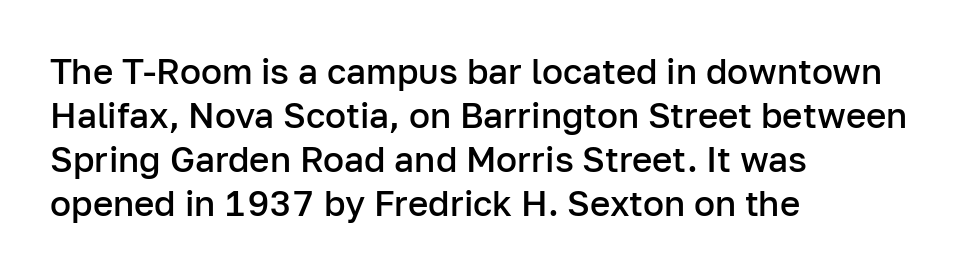
The face used here is a semibold: visibly heavier than regular, lighter than bold. Vertical strokes here are truly vertical. The rendering shows plain stroke endings on the letterforms — a sans-serif design. Regarding leading, the lines here are spaced in the standard way. The face used here is proportionally spaced, like ordinary book or web type.
